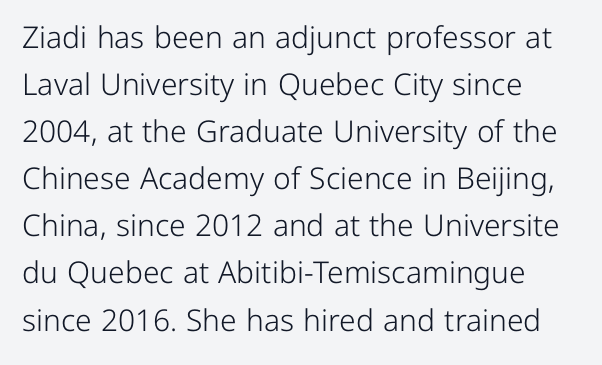
{"serif": "no", "italic": "no", "bold": "no", "weight": "light", "width": "normal", "stroke_contrast": "low", "x_height": "medium", "monospaced": "no", "underline": "no", "align": "left", "line_spacing": "normal", "line_spacing_ratio": 1.57, "letter_spacing": "normal", "letter_spacing_em": 0.0, "glyph_px": 30}
